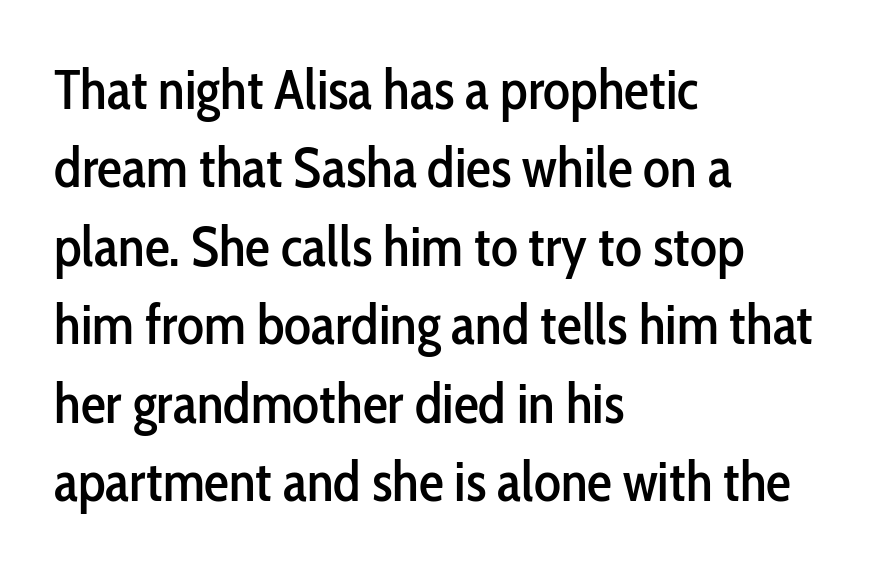
{"serif": "no", "italic": "no", "width": "condensed", "stroke_contrast": "low", "x_height": "medium", "monospaced": "no", "underline": "no", "align": "left", "line_spacing": "normal", "line_spacing_ratio": 1.4, "letter_spacing": "normal", "letter_spacing_em": 0.0, "glyph_px": 56}
